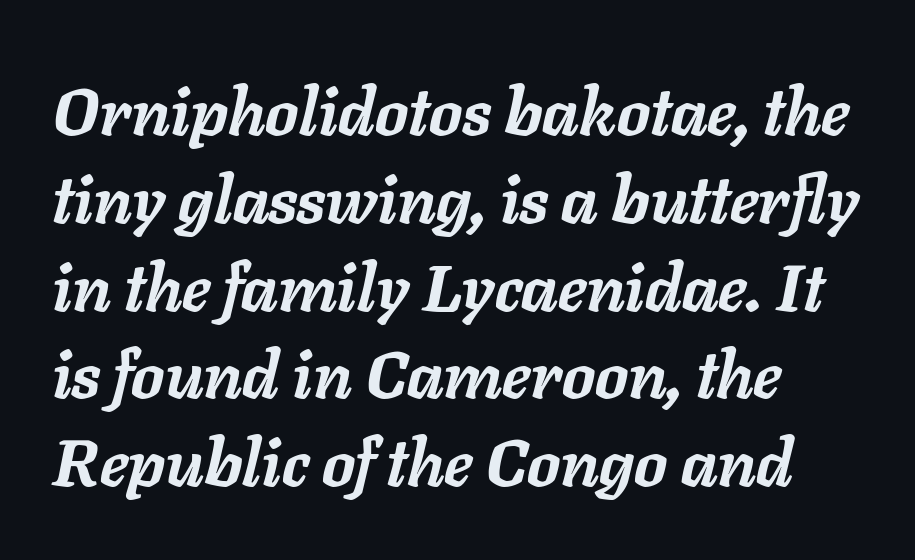
The image shows 66 px semibold type, italic (leaning right); set left-aligned, normal line spacing (1.33x), normal letter spacing, not underlined; low stroke contrast and a medium x-height.
